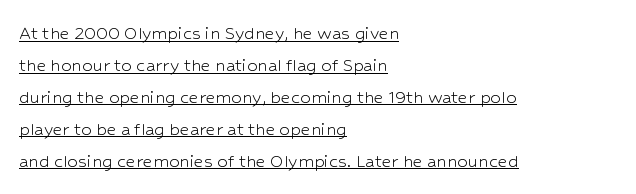
{"italic": "no", "bold": "no", "underline": "yes", "align": "left", "line_spacing": "normal", "line_spacing_ratio": 1.52, "letter_spacing": "normal", "letter_spacing_em": 0.0, "glyph_px": 21}
